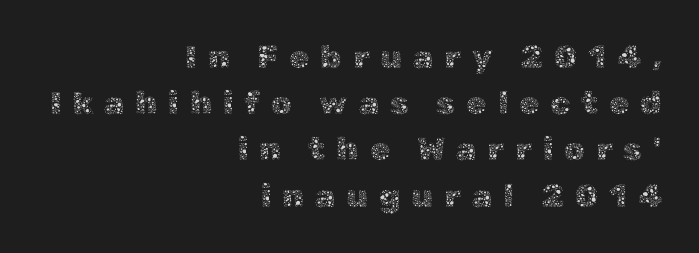
Do the letters lean? They stand straight. Leading: standard. Spacing verdict: proportional, widths tailored to each character. Observe the wide spacing: letters keep a clear distance from each other. The space beneath each line is pristine and unruled. The rendering anchors every line to the right-hand side.
